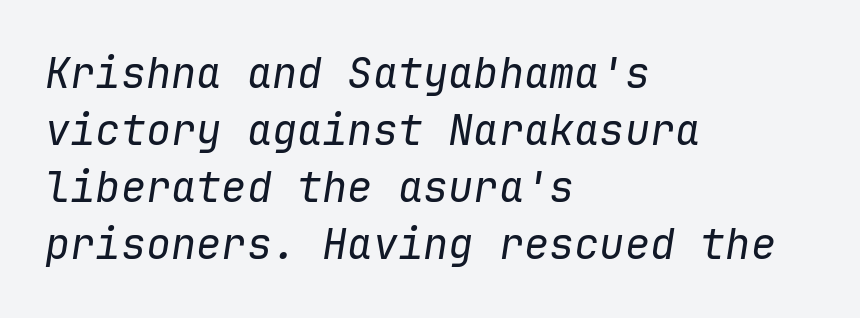
The text carries the slant typical of an italic or oblique font. The designer left line spacing at the default. In terms of letterspacing, this is plain default setting. Weight: regular or lighter. This rendering uses left alignment, leaving the right contour irregular.
